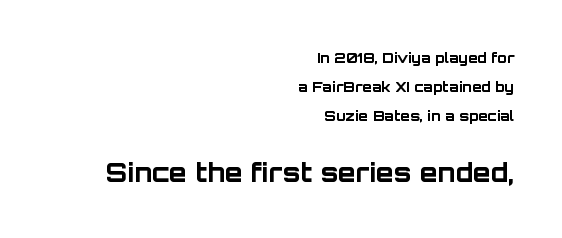
Q: Is the text bold? A: Yes.
Q: Is the text italic (slanted)? A: No, it is upright.
Q: Is the text underlined? A: No.
Q: How is the paragraph aligned? A: Right-aligned.
Q: Is the spacing between letters normal or unusually wide? A: Normal.
Q: Is the spacing between lines tight, normal or loose? A: Loose.
Q: Which block of text is set in a larger size, the first (top) or the second (bottom)? A: The second (bottom) one.
